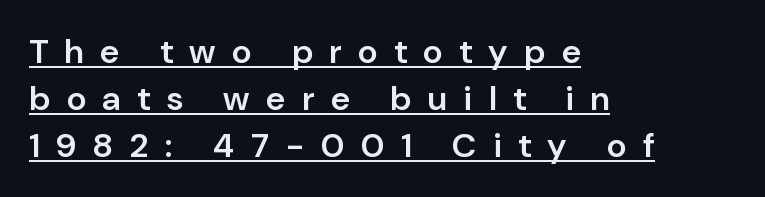
{"serif": "no", "italic": "no", "bold": "semi", "weight": "semibold", "width": "normal", "stroke_contrast": "low", "x_height": "medium", "monospaced": "no", "underline": "yes", "align": "left", "line_spacing": "normal", "line_spacing_ratio": 1.38, "letter_spacing": "wide", "letter_spacing_em": 0.49, "glyph_px": 34}
